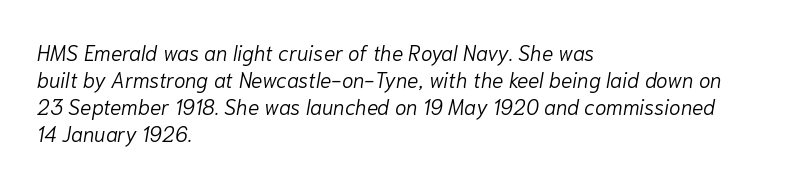
Casual observation: everything's shoved over to the left. These lines keep a tight, regular rhythm from letter to letter. Reading down the column, the eye jumps a familiar distance to each next line. The words here are not underlined.
